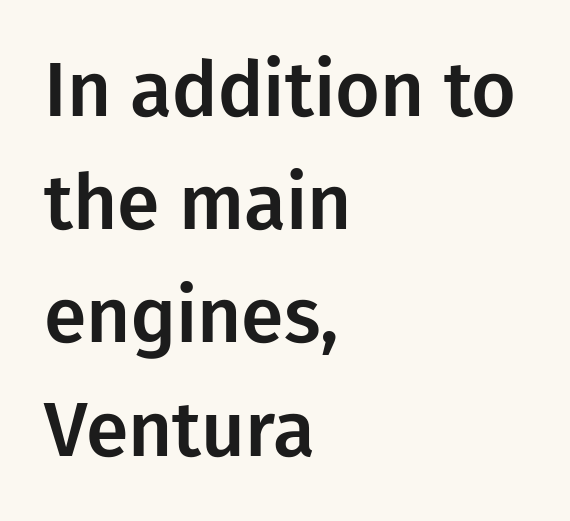
{"serif": "no", "italic": "no", "width": "normal", "stroke_contrast": "low", "x_height": "medium", "monospaced": "no", "underline": "no", "align": "left", "line_spacing": "normal", "line_spacing_ratio": 1.47, "letter_spacing": "normal", "letter_spacing_em": 0.0, "glyph_px": 77}
